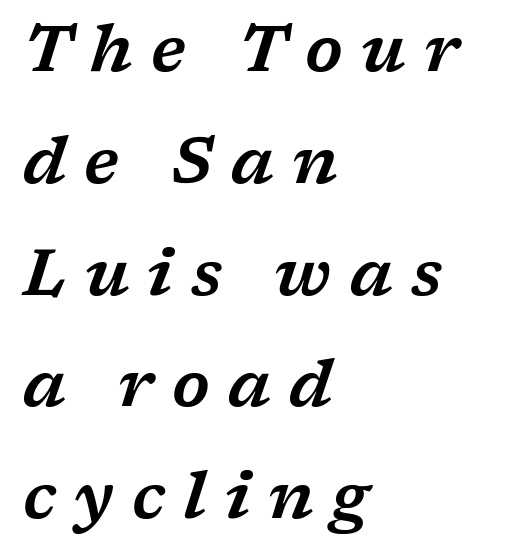
{"serif": "yes", "italic": "yes", "lean": "right", "slant_degrees": 17, "width": "wide", "stroke_contrast": "low", "x_height": "medium", "monospaced": "no", "underline": "no", "align": "left", "line_spacing_ratio": 1.72, "letter_spacing": "wide", "letter_spacing_em": 0.28, "glyph_px": 65}
